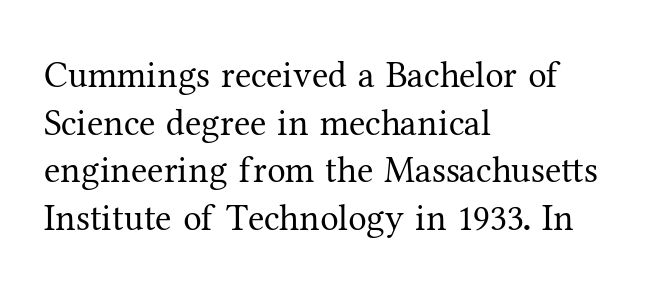
The line-height multiplier appears to be the usual default. You could not count columns in this text — the font is proportionally spaced. Style check: upright. Unmarked baselines from the first word to the last.
